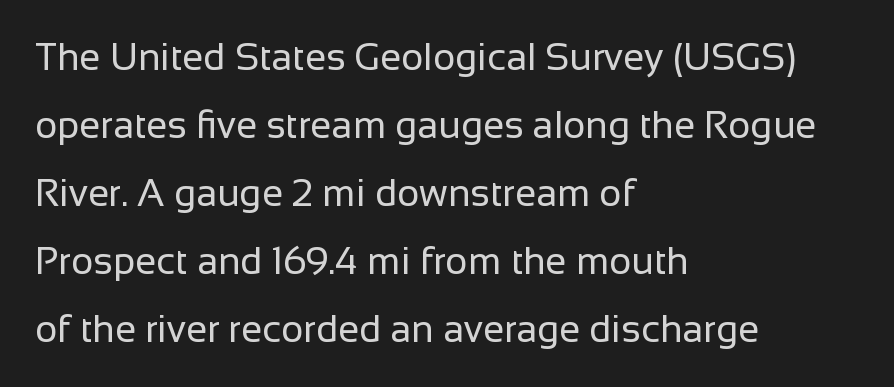
Stroke mass is kept to a normal reading level or below. Do the characters align in a grid? No, the font is proportional. Descenders hang freely into open space. The text was rendered using a sans face with plain stroke endings. These lines keep a tight, regular rhythm from letter to letter. Where is the straight margin? On the left.
